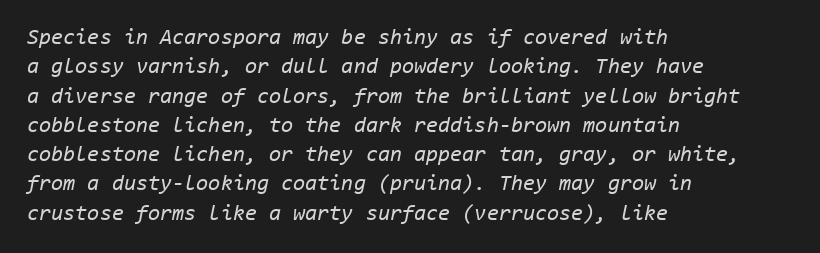
The image shows 22 px text type, italic (leaning right); set left-aligned, normal line spacing (1.33x), normal letter spacing, not underlined.
